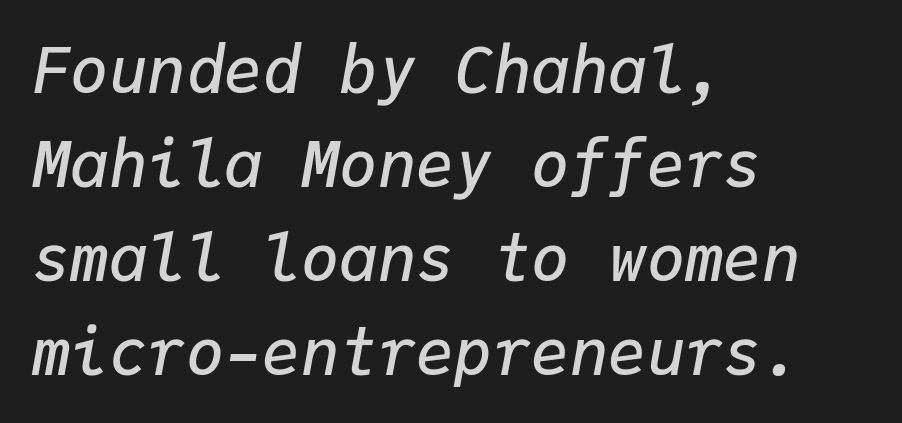
The image shows 64 px semibold type, italic (leaning right), monospaced; set left-aligned, normal line spacing (1.47x), normal letter spacing, not underlined; low stroke contrast and a medium x-height.
